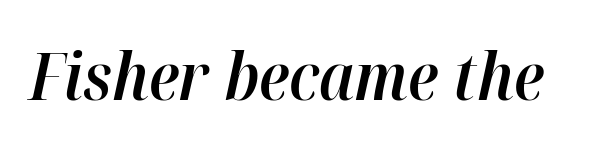
{"italic": "yes", "lean": "right", "slant_degrees": 12, "bold": "semi", "weight": "semibold", "width": "normal", "stroke_contrast": "high", "x_height": "medium", "monospaced": "no", "underline": "no", "letter_spacing": "normal", "letter_spacing_em": 0.0, "glyph_px": 66}
